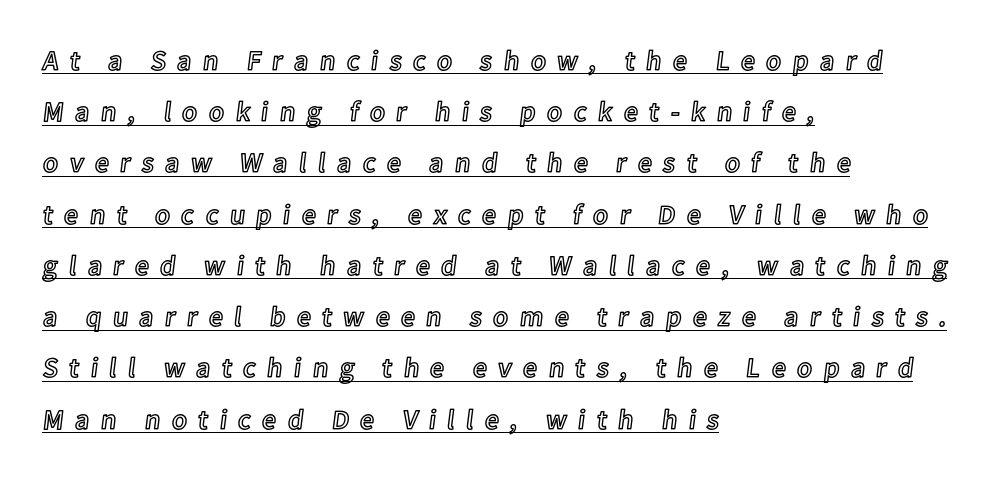
Q: Is the text italic (slanted)? A: Yes.
Q: Is the text underlined? A: Yes.
Q: How is the paragraph aligned? A: Left-aligned.
Q: Is the spacing between letters normal or unusually wide? A: Unusually wide.
Q: Width (condensed, normal, or wide)? A: Normal.
Q: x-height? A: Medium.
Q: Monospaced? A: No.
